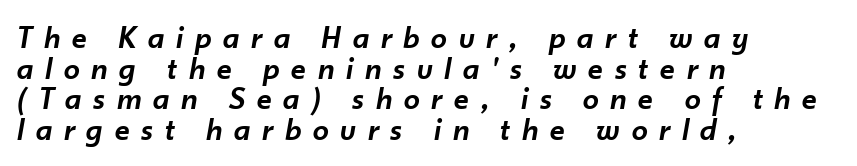
The image shows 32 px semibold type, italic (leaning right); set left-aligned, tight line spacing (0.96x), unusually wide letter spacing (+0.37 em), not underlined; low stroke contrast and a small x-height.
